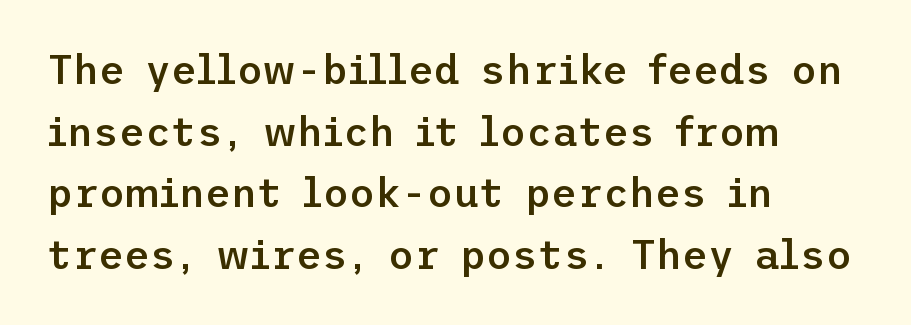
If you drew a line through each stem, it would be perfectly vertical. Semibold letterforms, between regular and bold. The rendering uses a moderate line-height, typical for paragraphs. The rendering keeps characters at their native spacing. This rendering uses left alignment, leaving the right contour irregular. Grotesque or geometric, the face here clearly has no serifs.
